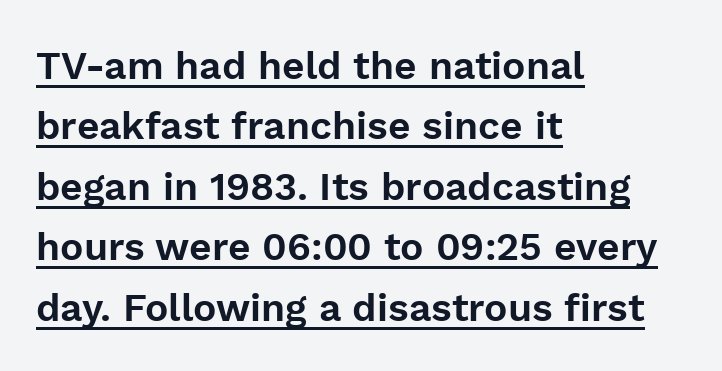
The image shows 39 px sans-serif type, upright; set left-aligned, normal line spacing (1.55x), normal letter spacing, underlined; low stroke contrast and a medium x-height.
